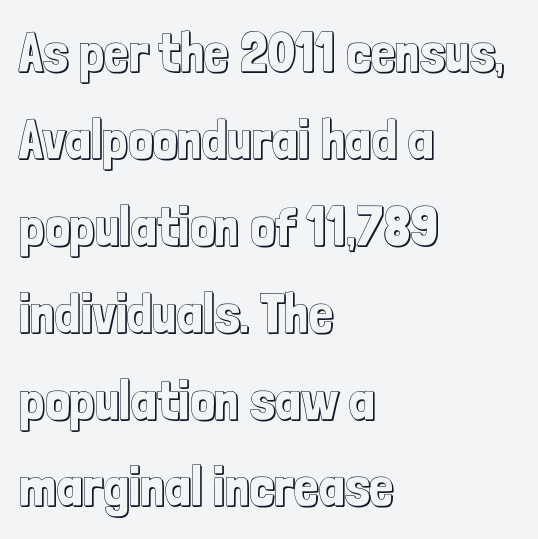
The image shows 55 px condensed type, upright; set left-aligned, normal line spacing (1.58x), normal letter spacing, not underlined; a medium x-height.
